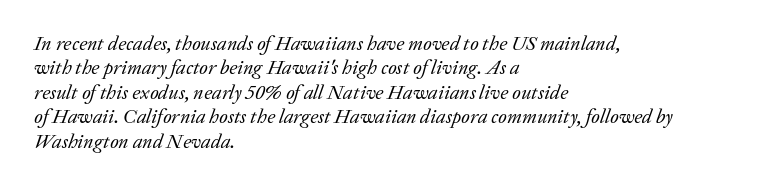
These glyphs show unthickened strokes, regular width or finer. These lines keep a tight, regular rhythm from letter to letter. Leftover space on each line is placed entirely after the last word. The text carries the slant typical of an italic or oblique font. Plain, unruled lines of type.
